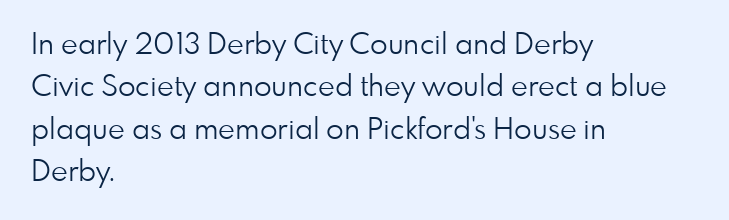
Q: Is the text bold? A: No.
Q: Is the text italic (slanted)? A: No, it is upright.
Q: Is the typeface a serif or a sans-serif typeface? A: Sans-serif.
Q: Is the text underlined? A: No.
Q: How is the paragraph aligned? A: Left-aligned.
Q: Is the spacing between letters normal or unusually wide? A: Normal.
Q: Is the spacing between lines tight, normal or loose? A: Normal.
Q: Width (condensed, normal, or wide)? A: Normal.
Q: Stroke contrast? A: Low.
Q: x-height? A: Small.
Q: Monospaced? A: No.
